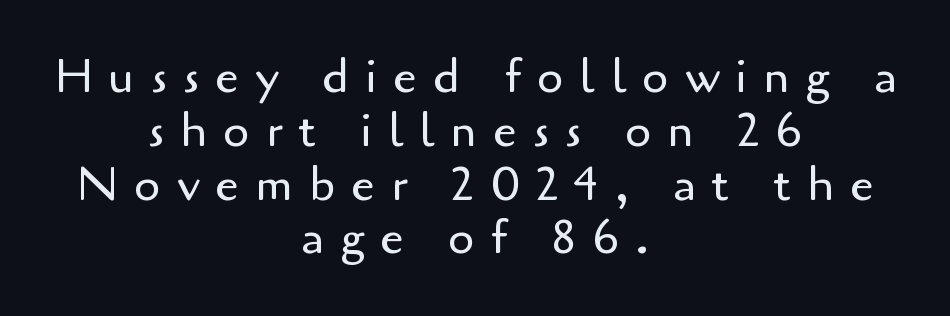
The rendering positions every line midway between the sides. Heft: none added — not bold. You can tell from the bare stems that sans-serif type was used. The letterforms stand isolated, each surrounded by extra space. Proportional: the letters do not fall into vertical columns. The designer dialed line spacing down below the default.
